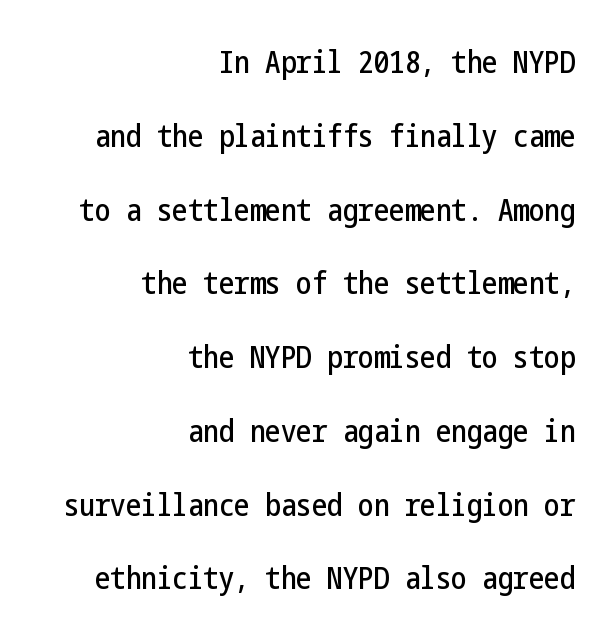
{"serif": "no", "italic": "no", "width": "condensed", "stroke_contrast": "low", "x_height": "medium", "underline": "no", "align": "right", "line_spacing": "loose", "line_spacing_ratio": 2.38, "letter_spacing": "normal", "letter_spacing_em": 0.0, "glyph_px": 31}
